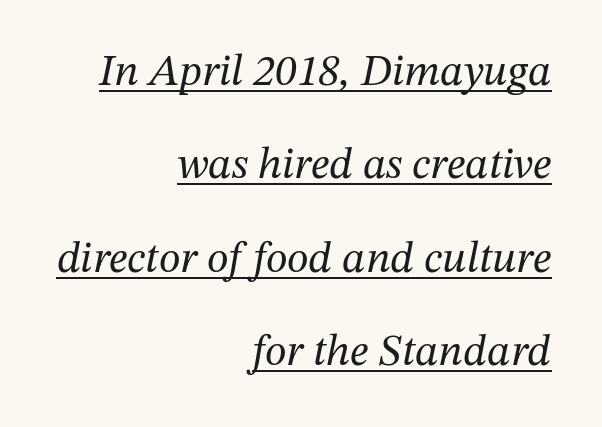
Q: Is the text bold? A: No.
Q: Is the text italic (slanted)? A: Yes, it leans right by about 12 degrees.
Q: Is the typeface a serif or a sans-serif typeface? A: Serif.
Q: Is the text underlined? A: Yes.
Q: How is the paragraph aligned? A: Right-aligned.
Q: Is the spacing between letters normal or unusually wide? A: Normal.
Q: Is the spacing between lines tight, normal or loose? A: Loose.
Q: Width (condensed, normal, or wide)? A: Normal.
Q: Stroke contrast? A: Medium.
Q: x-height? A: Medium.
Q: Monospaced? A: No.
